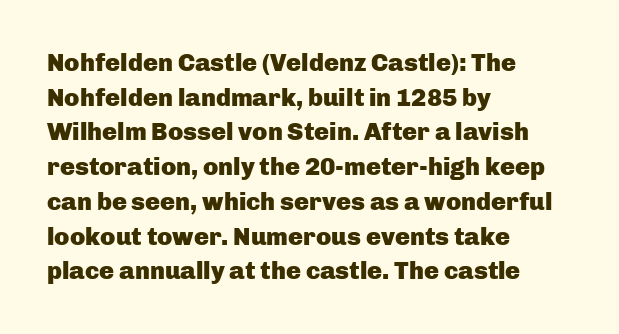
Q: Is the text bold? A: Yes.
Q: Is the text italic (slanted)? A: No, it is upright.
Q: Is the text underlined? A: No.
Q: How is the paragraph aligned? A: Left-aligned.
Q: Is the spacing between letters normal or unusually wide? A: Normal.
Q: Is the spacing between lines tight, normal or loose? A: Normal.
